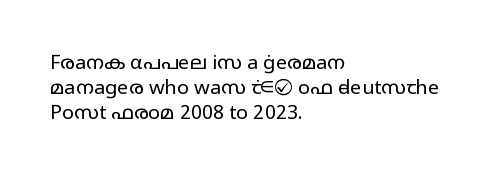
How would I describe the line gaps? Plain and ordinary. Stem width sits at or under what a default text font uses. Posture: straight, roman, zero tilt. Underlining? Definitely not there. How are the letters spaced? Ordinarily, with no added tracking. Alignment: flush left.
